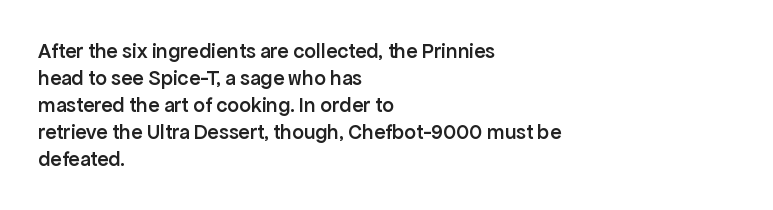
The image shows 21 px text type, upright; set left-aligned, normal line spacing (1.28x), normal letter spacing, not underlined.
